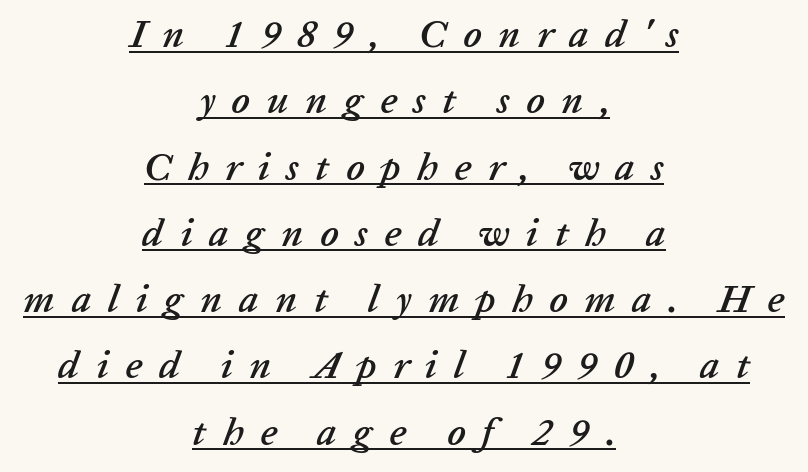
The image shows 39 px text type, italic (leaning right); set centered, normal line spacing (1.7x), unusually wide letter spacing (+0.42 em), underlined; low stroke contrast and a medium x-height.
